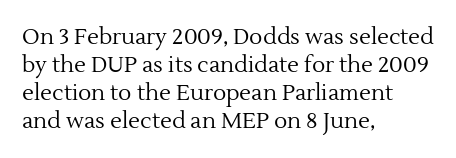
No extra ink here — the face is not bold. Students, observe: this is what conventionally led text looks like. Visually the block forms a straight wall on the left and a jagged coastline on the right. Clear beneath every line of the passage.
